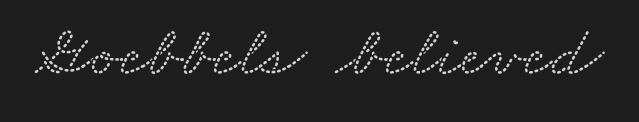
The image shows 73 px wide serif type; set normal letter spacing, not underlined; low stroke contrast and a small x-height.
